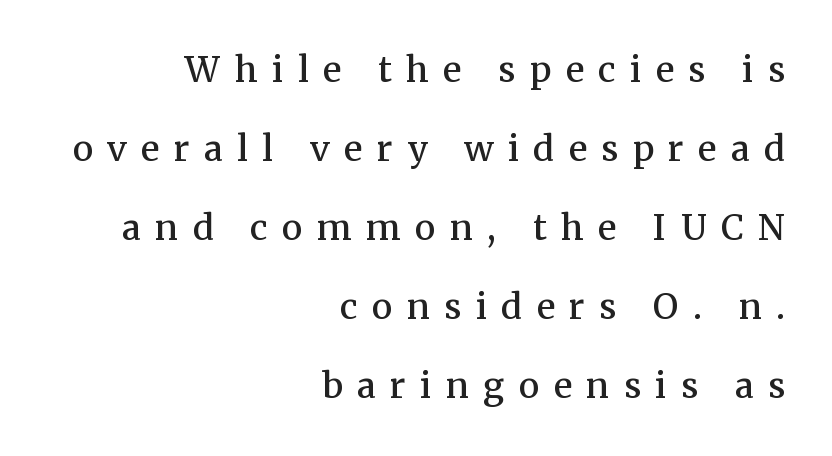
The image shows 35 px semibold serif type, upright; set right-aligned, loose line spacing (2.26x), unusually wide letter spacing (+0.41 em), not underlined; medium stroke contrast and a medium x-height.
